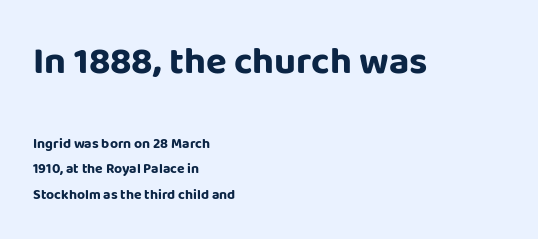
Tracking value appears to be zero — textbook default spacing. The glyphs in this specimen are sans serif. Where is the straight margin? On the left. The specimen omits any rule beneath the text block's lines. Character widths vary here, with narrow letters taking less room than wide ones.
